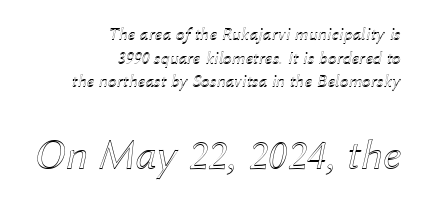
Q: Is the text italic (slanted)? A: Yes, it leans right by about 12 degrees.
Q: Is the text underlined? A: No.
Q: How is the paragraph aligned? A: Right-aligned.
Q: Is the spacing between letters normal or unusually wide? A: Normal.
Q: Is the spacing between lines tight, normal or loose? A: Normal.
Q: Which block of text is set in a larger size, the first (top) or the second (bottom)? A: The second (bottom) one.
Q: Width (condensed, normal, or wide)? A: Normal.
Q: x-height? A: Medium.
Q: Monospaced? A: No.
